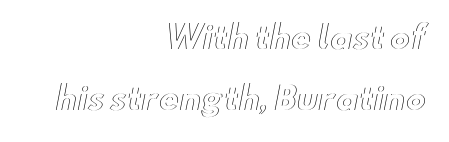
The rendering uses natural spacing where letterforms have individual widths. Type without underlining. One-word summary of the alignment: right. The rendering keeps characters at their native spacing. Line spacing here is loose.
